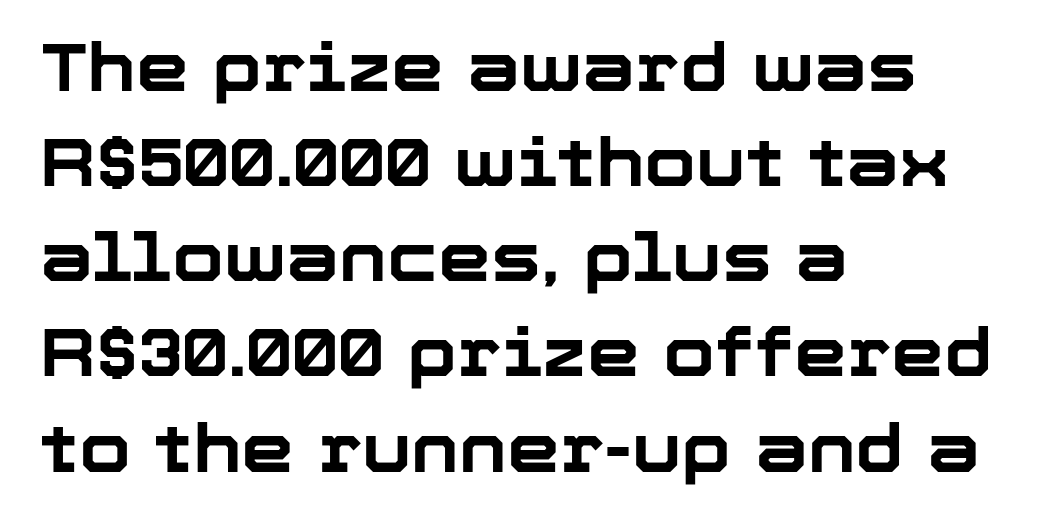
No extra tracking has been applied to these lines. Plain, unruled lines of type. The type family on display is of the sans-serif kind. Whoever set this chose a conventional vertical rhythm. This rendering uses left alignment, leaving the right contour irregular.
